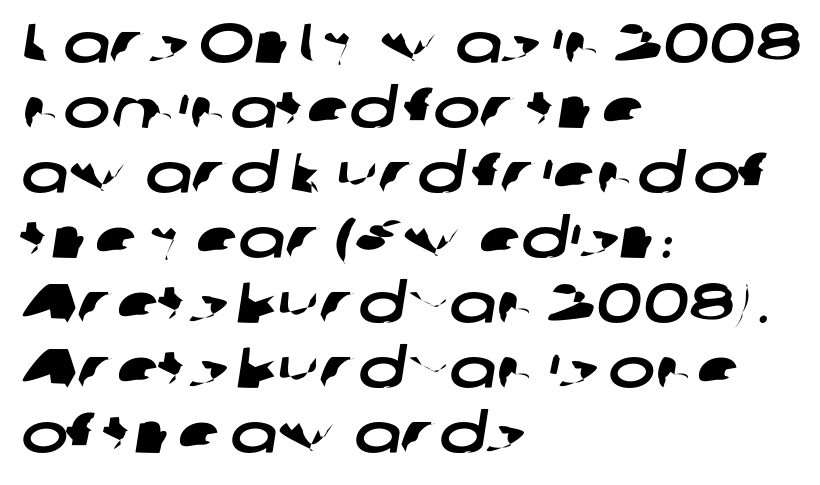
This rendering leaves character spacing at its baseline value. Think of a printed novel: that variable character pitch is what you see here. The specimen omits any rule beneath the text block's lines. A typesetter would label this face a sans. One-word summary of the alignment: left.
